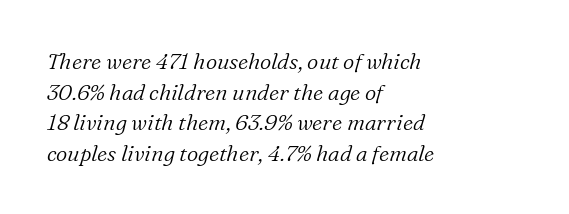
{"italic": "yes", "lean": "right", "slant_degrees": 16, "bold": "no", "underline": "no", "align": "left", "line_spacing": "normal", "line_spacing_ratio": 1.39, "letter_spacing": "normal", "letter_spacing_em": 0.0, "glyph_px": 22}
